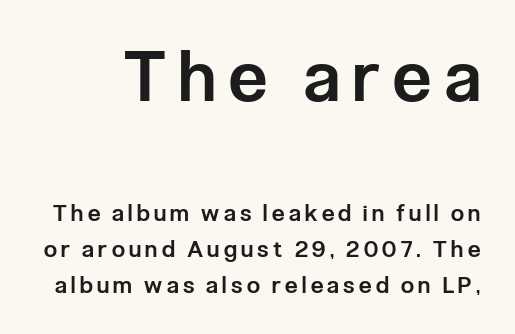
{"serif": "no", "italic": "no", "bold": "semi", "weight": "semibold", "width": "condensed", "stroke_contrast": "low", "x_height": "medium", "monospaced": "no", "underline": "no", "line_spacing": "normal", "line_spacing_ratio": 1.55, "larger_block": "first", "size_ratio": 3.04, "glyph_px": 70}
